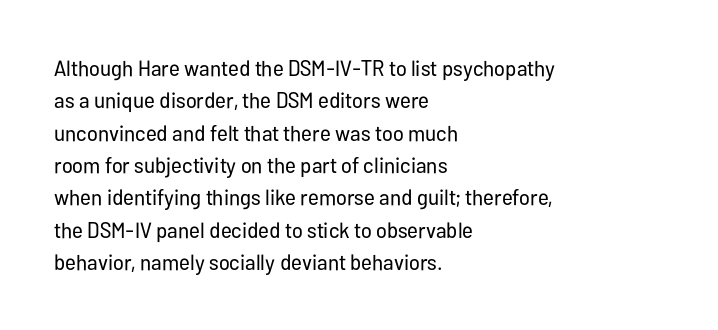
Does extra space separate the letters? No, they use regular spacing. Compared with a typical body face, this is equally light or lighter still. Casual observation: everything's shoved over to the left. This sample keeps an unexceptional amount of space between lines.
